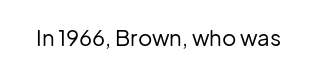
{"italic": "no", "bold": "no", "underline": "no", "letter_spacing": "normal", "letter_spacing_em": 0.0, "glyph_px": 22}
